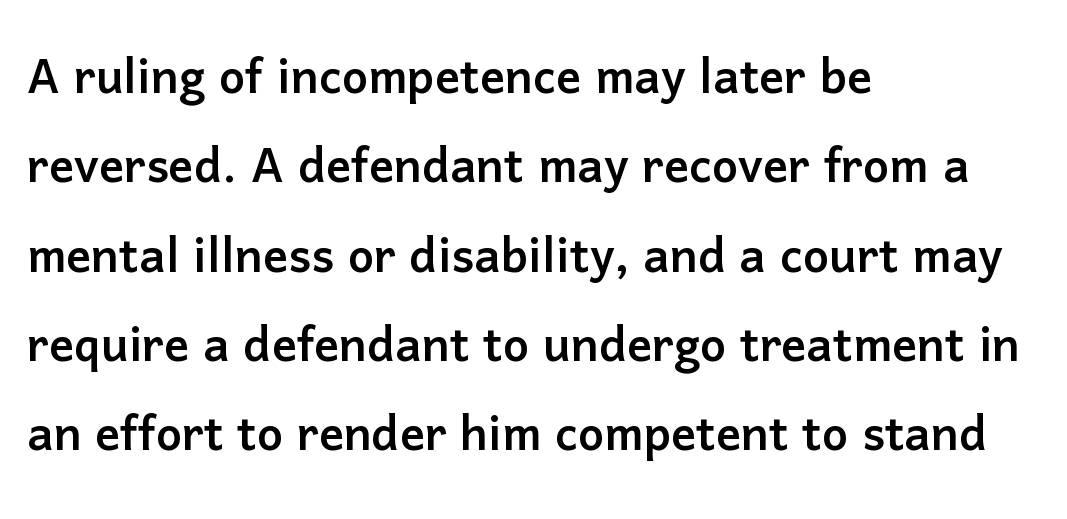
Q: Is the text italic (slanted)? A: No, it is upright.
Q: Is the typeface a serif or a sans-serif typeface? A: Sans-serif.
Q: Is the text underlined? A: No.
Q: How is the paragraph aligned? A: Left-aligned.
Q: Is the spacing between letters normal or unusually wide? A: Normal.
Q: Is the spacing between lines tight, normal or loose? A: Normal.
Q: Width (condensed, normal, or wide)? A: Normal.
Q: Stroke contrast? A: Low.
Q: x-height? A: Medium.
Q: Monospaced? A: No.
